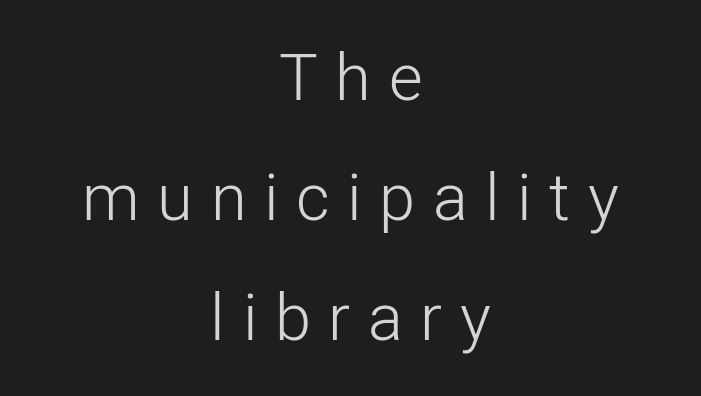
The image shows 65 px light sans-serif type, upright; set centered, line spacing 1.85x, unusually wide letter spacing (+0.27 em), not underlined; low stroke contrast and a medium x-height.
